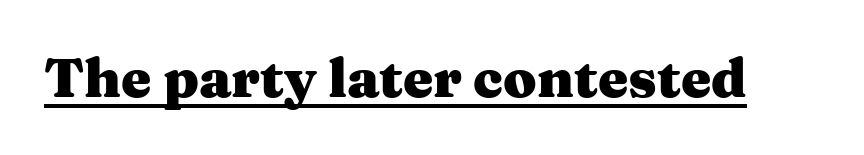
{"serif": "yes", "italic": "no", "bold": "yes", "weight": "heavy", "width": "wide", "stroke_contrast": "medium", "x_height": "medium", "monospaced": "no", "underline": "yes", "letter_spacing": "normal", "letter_spacing_em": 0.0, "glyph_px": 54}
